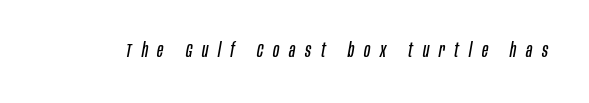
The image shows 20 px text type, italic (leaning right); set unusually wide letter spacing (+0.49 em), not underlined.
